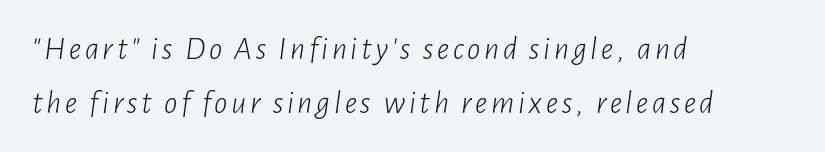
Looking at the ascenders, they clearly lean. Is this a heavy cut? Hardly; it is regular or lighter. Regular leading. Teacher's note: observe the even left margin — that is flush-left alignment.
